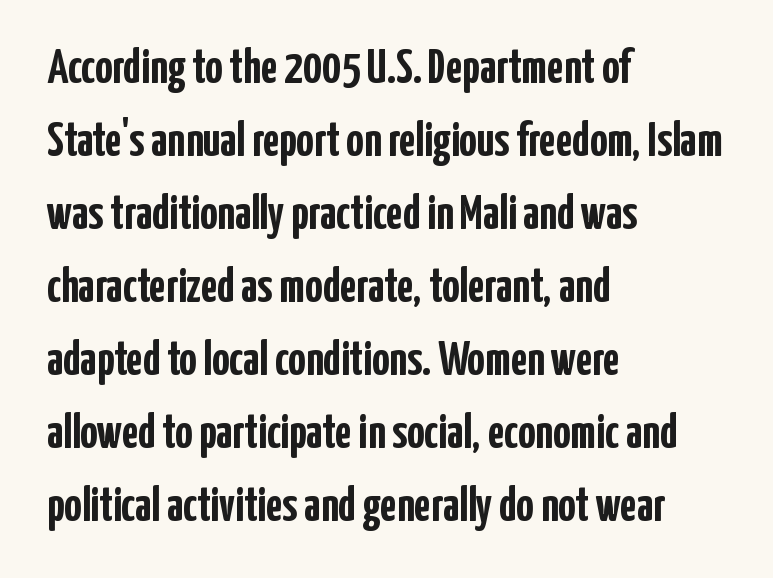
Students, this is bold: see how much ink each stroke carries. This sample uses a sans-serif face. One-word summary of the alignment: left. Varying glyph widths throughout — classic text-font behaviour. Style check: upright. Reading down the column, the eye jumps a familiar distance to each next line.
